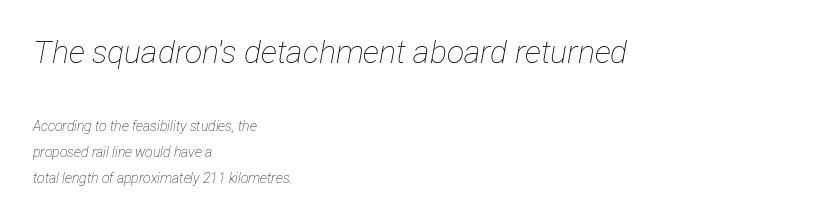
The image shows 32 px thin, condensed type, italic (leaning right); set left-aligned, line spacing 1.86x, normal letter spacing, not underlined; the first (top) block is 2.29x larger; low stroke contrast and a medium x-height.
